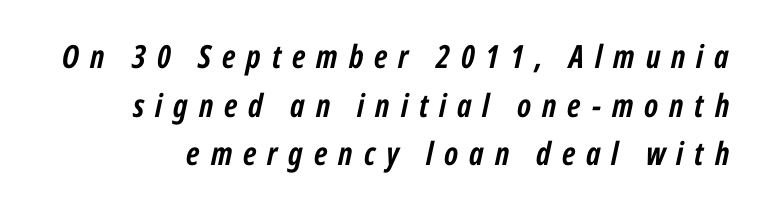
The image shows 32 px semibold, condensed type, italic (leaning right); set normal line spacing (1.52x), unusually wide letter spacing (+0.34 em), not underlined; low stroke contrast and a medium x-height.
